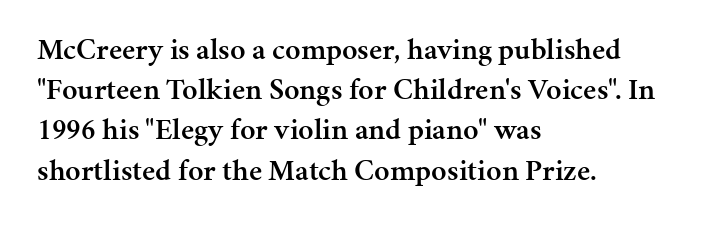
The image shows 30 px semibold serif type, upright; set left-aligned, normal line spacing (1.34x), normal letter spacing, not underlined; medium stroke contrast and a medium x-height.
